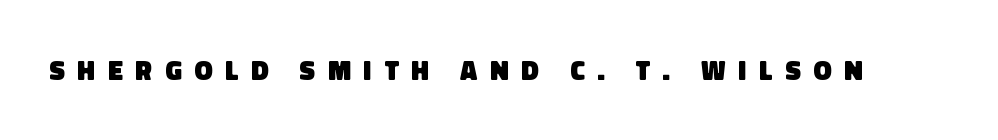
Weight check: bold — yes, fully. A bare baseline throughout the passage. This rendering widens character spacing well past its baseline value.
